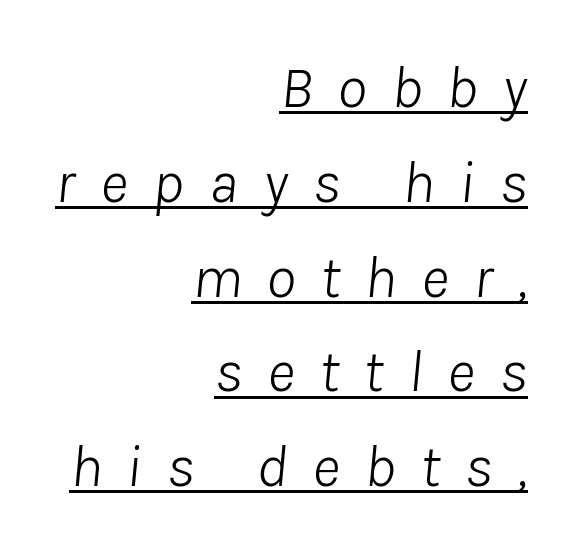
Q: Is the text bold? A: No.
Q: Is the text italic (slanted)? A: Yes, it leans right by about 8 degrees.
Q: Is the text underlined? A: Yes.
Q: How is the paragraph aligned? A: Right-aligned.
Q: Is the spacing between letters normal or unusually wide? A: Unusually wide.
Q: Is the spacing between lines tight, normal or loose? A: Normal.
Q: Width (condensed, normal, or wide)? A: Normal.
Q: Stroke contrast? A: Low.
Q: x-height? A: Medium.
Q: Monospaced? A: No.
